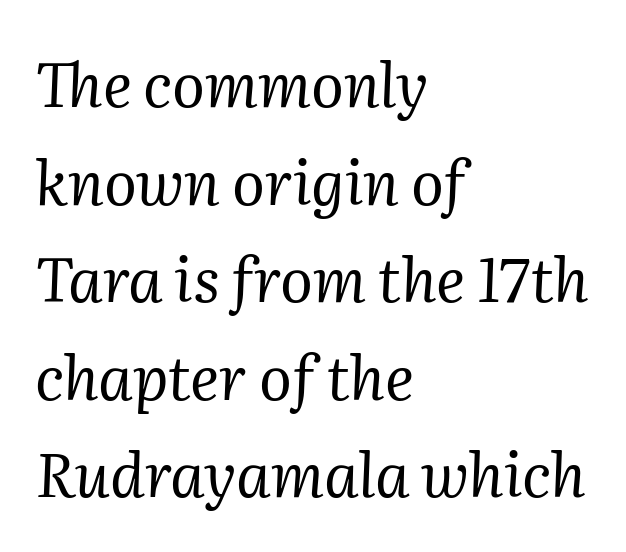
The image shows 61 px regular-weight serif type, italic (leaning right); set left-aligned, normal line spacing (1.6x), normal letter spacing, not underlined; medium stroke contrast and a medium x-height.
